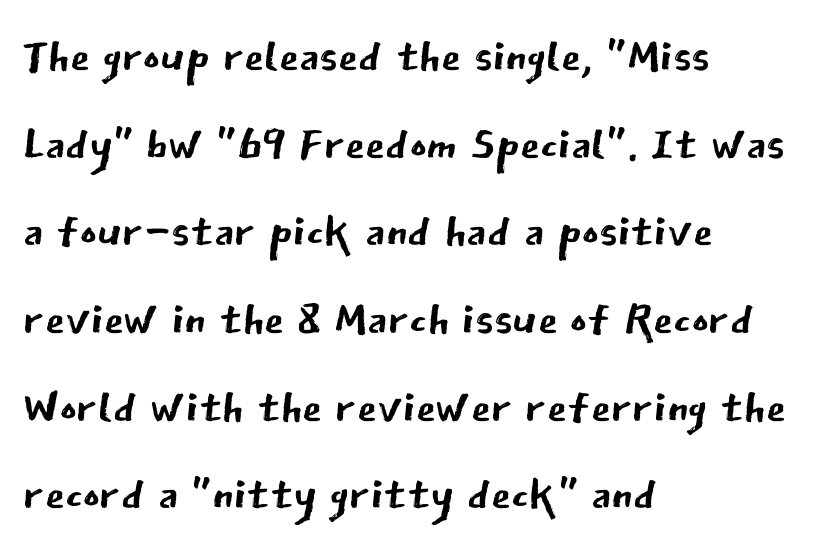
{"serif": "no", "italic": "no", "bold": "no", "weight": "regular", "width": "normal", "stroke_contrast": "low", "x_height": "medium", "monospaced": "no", "underline": "no", "align": "left", "line_spacing": "normal", "line_spacing_ratio": 1.37, "letter_spacing": "normal", "letter_spacing_em": 0.0, "glyph_px": 64}
